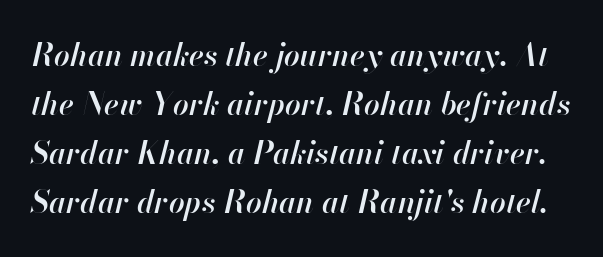
Each letter keeps its own natural width here, so spacing adapts to shape. Has an underline been added? It has not. The letters sit at their default tracking, neither squeezed nor spread. Typographic density is moderately raised because the face is semibold. Quick note: italic. This sample keeps an unexceptional amount of space between lines.
